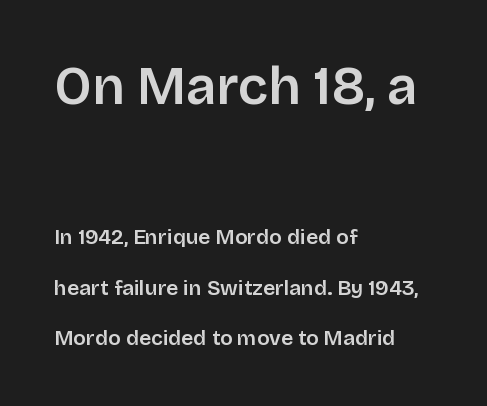
The image shows 53 px semibold sans-serif type, upright; set left-aligned, loose line spacing (2.41x), normal letter spacing, not underlined; the first (top) block is 2.52x larger; low stroke contrast and a large x-height.
